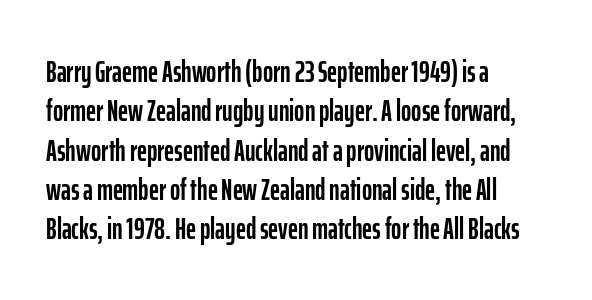
{"serif": "no", "italic": "no", "width": "condensed", "stroke_contrast": "low", "x_height": "medium", "monospaced": "no", "underline": "no", "align": "left", "line_spacing": "normal", "line_spacing_ratio": 1.27, "letter_spacing": "normal", "letter_spacing_em": 0.0, "glyph_px": 31}
